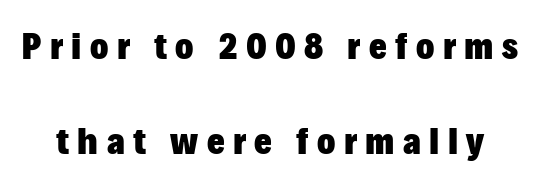
The image shows 38 px heavy sans-serif type, upright; set loose line spacing (2.49x), unusually wide letter spacing (+0.22 em), not underlined; low stroke contrast and a medium x-height.
